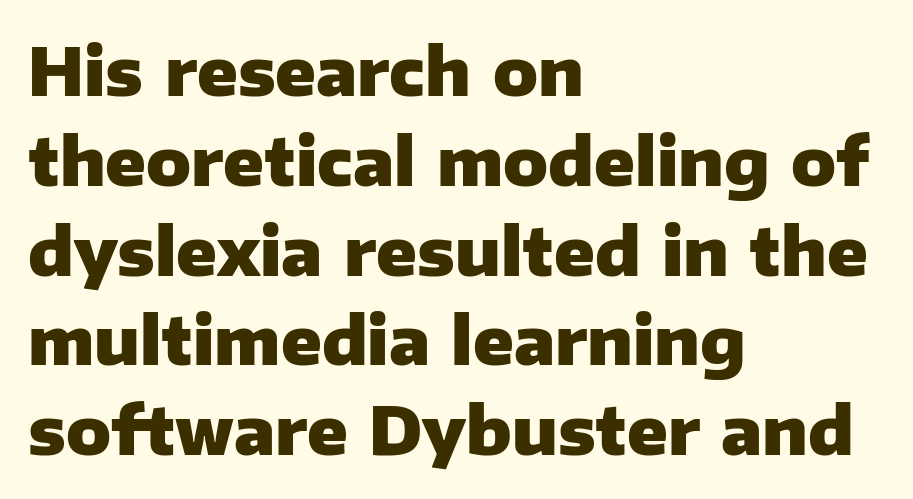
{"serif": "no", "italic": "no", "bold": "yes", "weight": "heavy", "width": "normal", "stroke_contrast": "low", "x_height": "medium", "monospaced": "no", "underline": "no", "align": "left", "line_spacing": "normal", "line_spacing_ratio": 1.36, "letter_spacing": "normal", "letter_spacing_em": 0.0, "glyph_px": 66}
